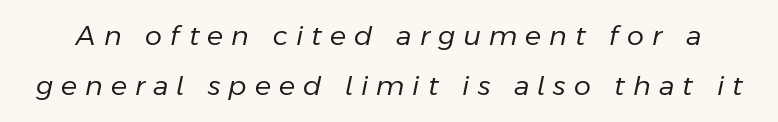
Q: Is the text bold? A: No.
Q: Is the text italic (slanted)? A: Yes, it leans right by about 11 degrees.
Q: Is the text underlined? A: No.
Q: Is the spacing between letters normal or unusually wide? A: Unusually wide.
